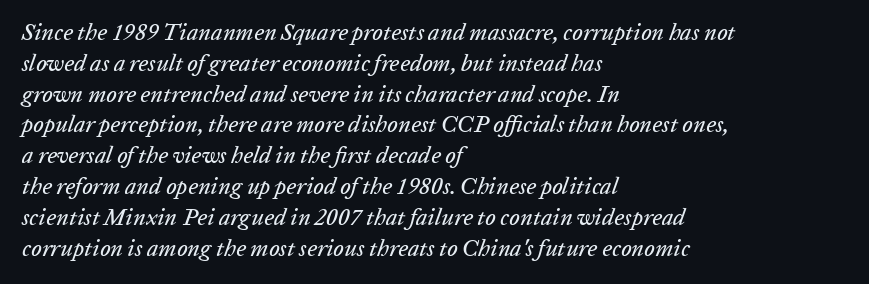
The image shows 23 px text type, italic (leaning right); set left-aligned, normal line spacing (1.34x), normal letter spacing, not underlined.
